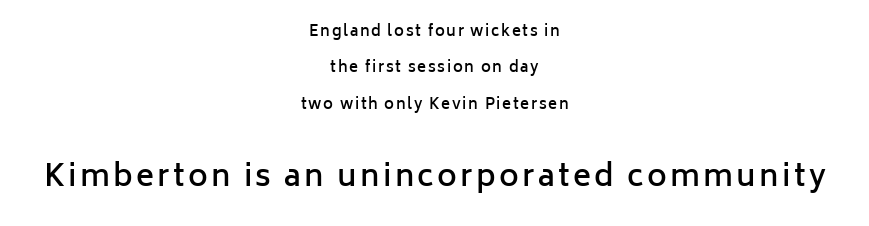
The image shows 30 px semibold sans-serif type, upright; set centered, loose line spacing (2.43x), not underlined; the second (bottom) block is 2.0x larger; low stroke contrast and a medium x-height.
